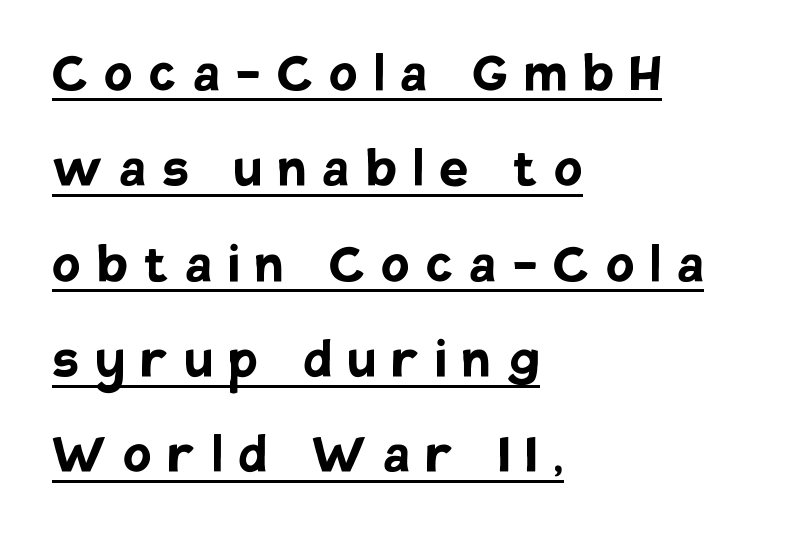
The image shows 64 px semibold sans-serif type, upright; set left-aligned, normal line spacing (1.49x), unusually wide letter spacing (+0.26 em), underlined; low stroke contrast and a large x-height.
